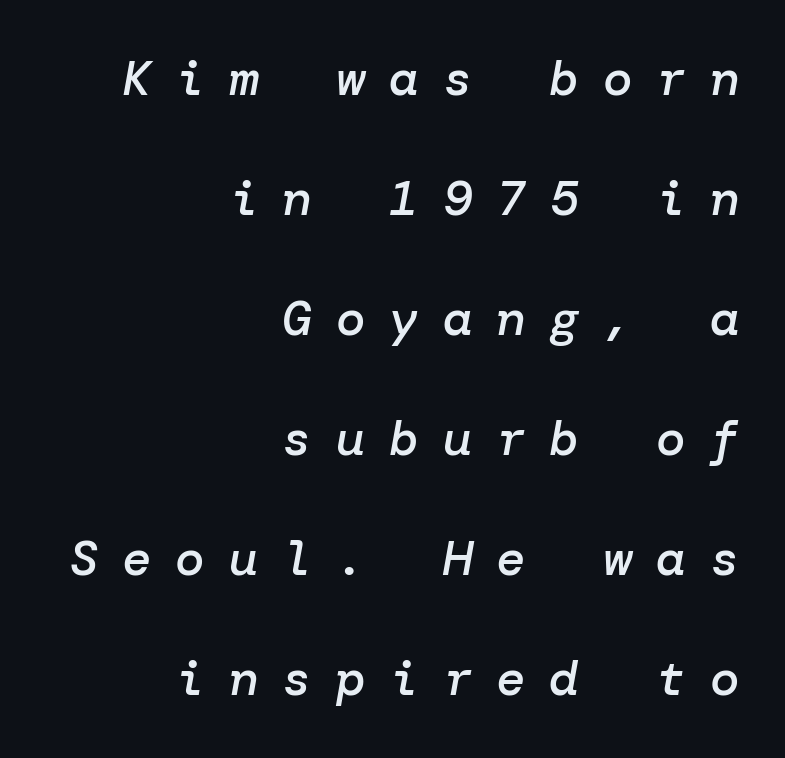
Italic? Definitely — the glyphs are oblique. The text block is weighted toward the right margin, trailing off unevenly leftward. Students, note that the glyphs here are deliberately spaced far apart. Compared with typical paragraphs, the rows here are farther apart. Quick note: underline off.
